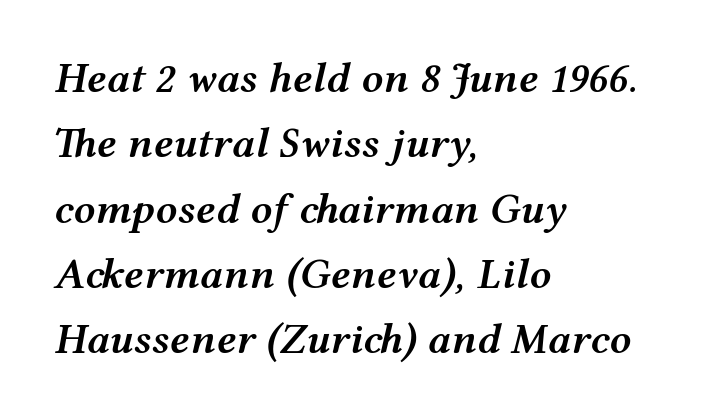
Q: Is the text bold? A: Semi-bold.
Q: Is the text italic (slanted)? A: Yes, it leans right by about 12 degrees.
Q: Is the text underlined? A: No.
Q: How is the paragraph aligned? A: Left-aligned.
Q: Is the spacing between letters normal or unusually wide? A: Normal.
Q: Is the spacing between lines tight, normal or loose? A: Normal.
Q: Width (condensed, normal, or wide)? A: Wide.
Q: Stroke contrast? A: Medium.
Q: x-height? A: Medium.
Q: Monospaced? A: No.
